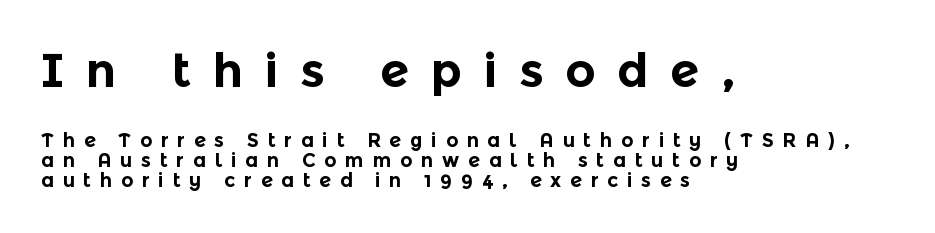
Q: Is the text bold? A: Yes.
Q: Is the text italic (slanted)? A: No, it is upright.
Q: Is the typeface a serif or a sans-serif typeface? A: Sans-serif.
Q: Is the text underlined? A: No.
Q: How is the paragraph aligned? A: Left-aligned.
Q: Is the spacing between letters normal or unusually wide? A: Unusually wide.
Q: Is the spacing between lines tight, normal or loose? A: Tight.
Q: Which block of text is set in a larger size, the first (top) or the second (bottom)? A: The first (top) one.
Q: Width (condensed, normal, or wide)? A: Normal.
Q: x-height? A: Medium.
Q: Monospaced? A: No.
